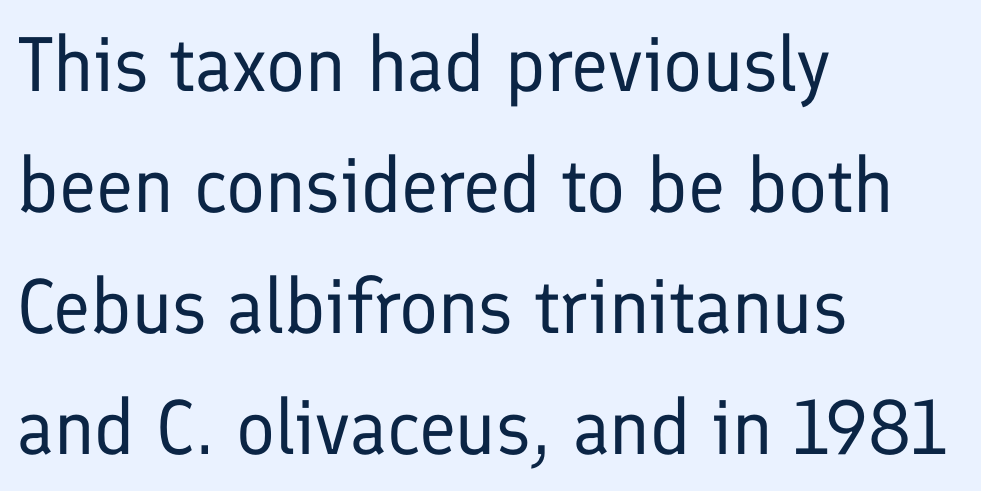
The image shows 77 px regular-weight sans-serif type, upright; set left-aligned, normal line spacing (1.57x), normal letter spacing, not underlined; low stroke contrast and a medium x-height.
